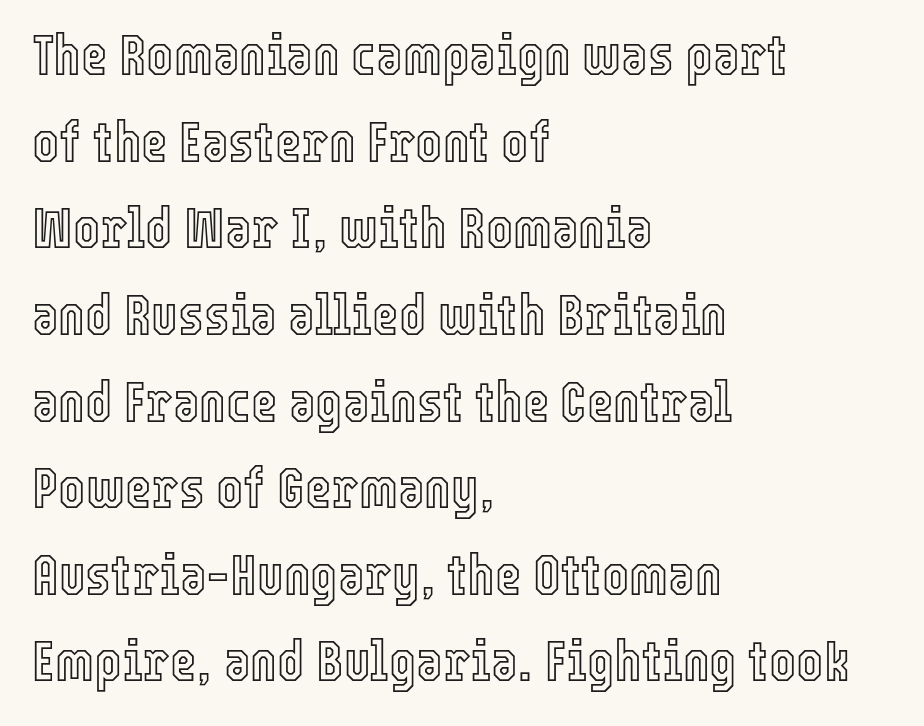
The image shows 57 px condensed type, upright; set left-aligned, normal line spacing (1.52x), normal letter spacing, not underlined; a medium x-height.
